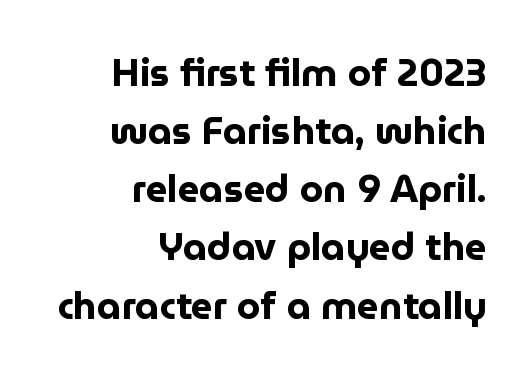
The type sits square on the baseline with zero lean. Interline gaps are of average width in this sample. Clear beneath every line of the passage. Note: no serifs on the glyphs.
